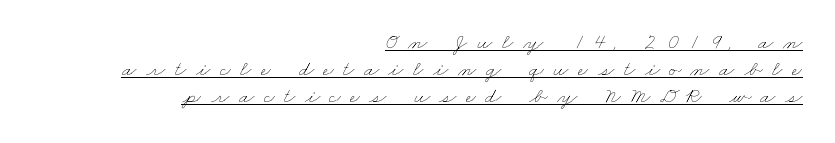
{"bold": "no", "underline": "yes", "align": "right", "line_spacing_ratio": 1.22, "letter_spacing": "wide", "letter_spacing_em": 0.43, "glyph_px": 22}
